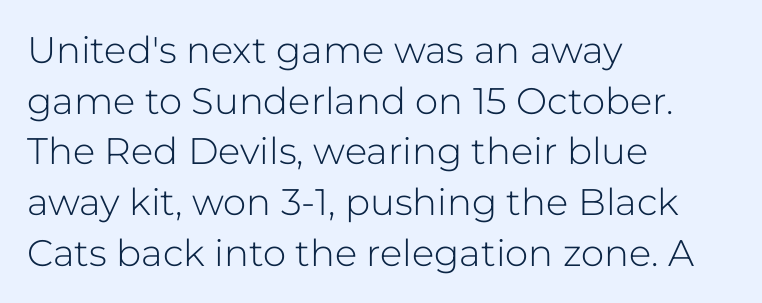
The image shows 37 px light sans-serif type, upright; set left-aligned, normal line spacing (1.37x), normal letter spacing, not underlined; low stroke contrast and a medium x-height.
